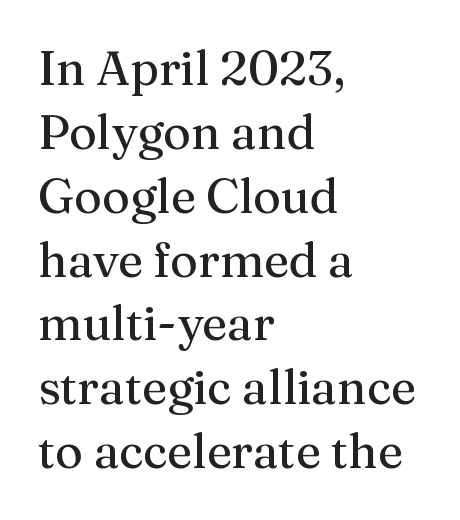
The image shows 48 px regular-weight serif type, upright; set left-aligned, normal line spacing (1.33x), normal letter spacing, not underlined; medium stroke contrast and a medium x-height.
